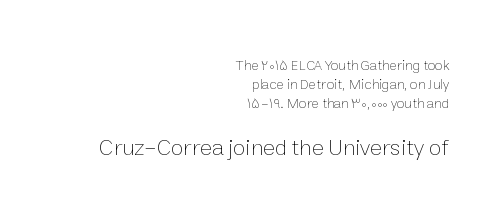
Q: Is the text bold? A: No.
Q: Is the text italic (slanted)? A: No, it is upright.
Q: Is the text underlined? A: No.
Q: How is the paragraph aligned? A: Right-aligned.
Q: Is the spacing between letters normal or unusually wide? A: Normal.
Q: Is the spacing between lines tight, normal or loose? A: Normal.
Q: Which block of text is set in a larger size, the first (top) or the second (bottom)? A: The second (bottom) one.
